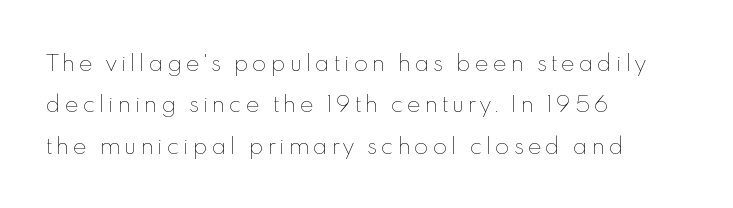
{"italic": "no", "bold": "no", "underline": "no", "align": "left", "line_spacing": "loose", "line_spacing_ratio": 1.97, "glyph_px": 21}
